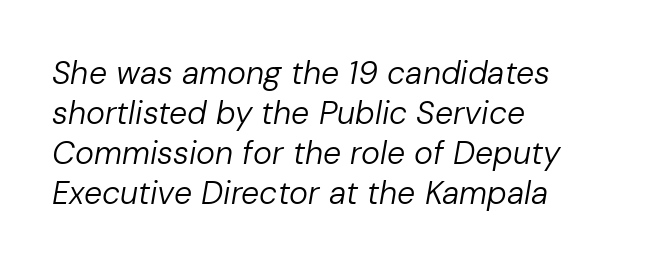
A typesetter would call this leading conventional body-copy spacing. The lettering tilts uniformly, giving the passage an italic look. Spacing verdict: proportional, widths tailored to each character. The letters sit at their default tracking, neither squeezed nor spread.
